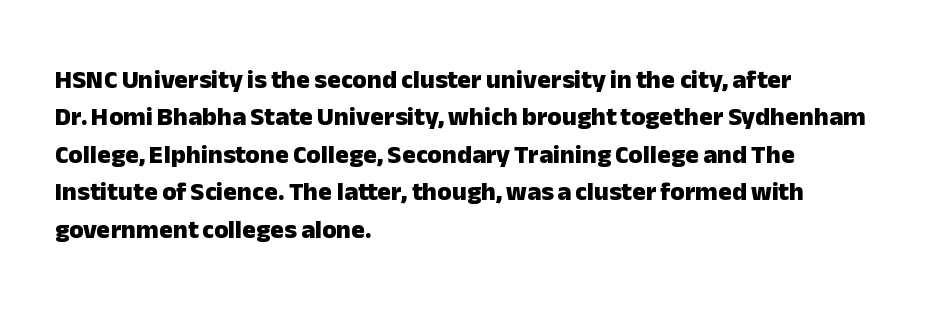
Q: Is the text bold? A: Yes.
Q: Is the text italic (slanted)? A: No, it is upright.
Q: Is the text underlined? A: No.
Q: How is the paragraph aligned? A: Left-aligned.
Q: Is the spacing between letters normal or unusually wide? A: Normal.
Q: Is the spacing between lines tight, normal or loose? A: Normal.
